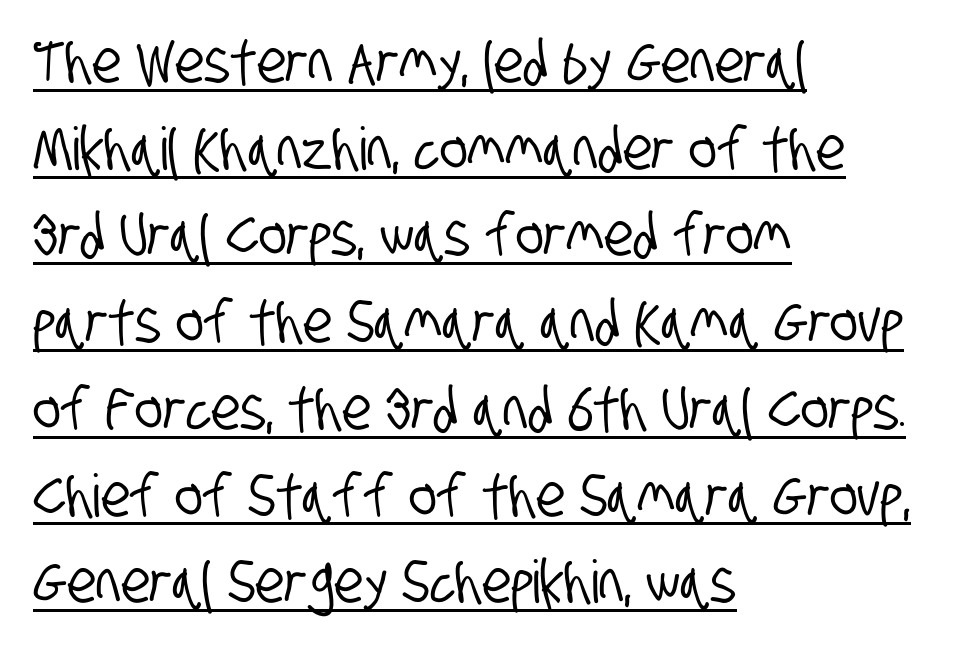
The image shows 59 px condensed sans-serif type; set left-aligned, normal line spacing (1.47x), normal letter spacing, underlined; low stroke contrast and a large x-height.
